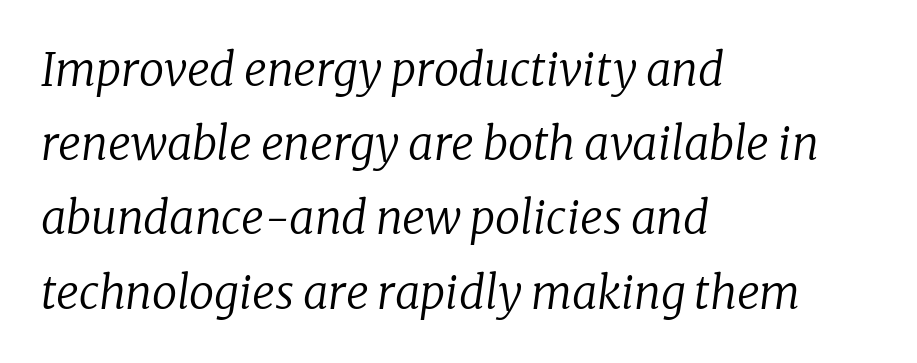
The image shows 45 px regular-weight serif type, italic (leaning right); set left-aligned, normal line spacing (1.65x), normal letter spacing, not underlined; low stroke contrast and a medium x-height.
